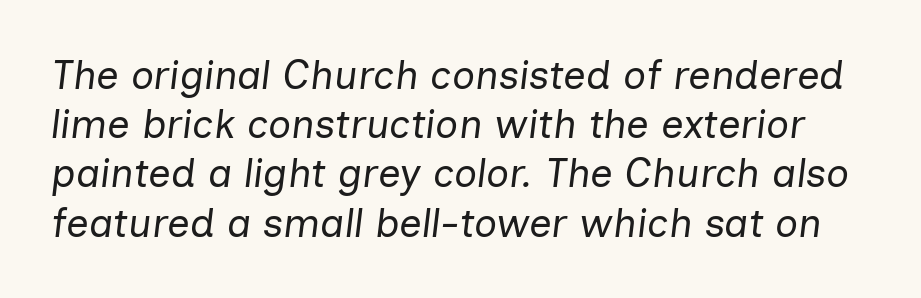
Q: Is the text bold? A: No.
Q: Is the text italic (slanted)? A: Yes, it leans right by about 7 degrees.
Q: Is the text underlined? A: No.
Q: Is the spacing between letters normal or unusually wide? A: Normal.
Q: Width (condensed, normal, or wide)? A: Normal.
Q: Stroke contrast? A: Low.
Q: x-height? A: Medium.
Q: Monospaced? A: No.
